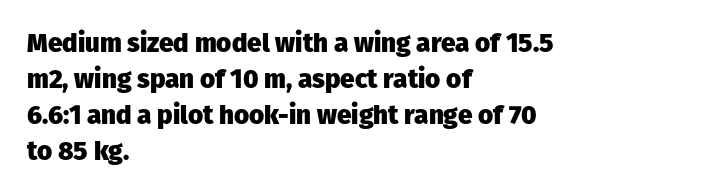
{"italic": "no", "bold": "yes", "underline": "no", "align": "left", "line_spacing": "normal", "line_spacing_ratio": 1.38, "letter_spacing": "normal", "letter_spacing_em": 0.0, "glyph_px": 26}
